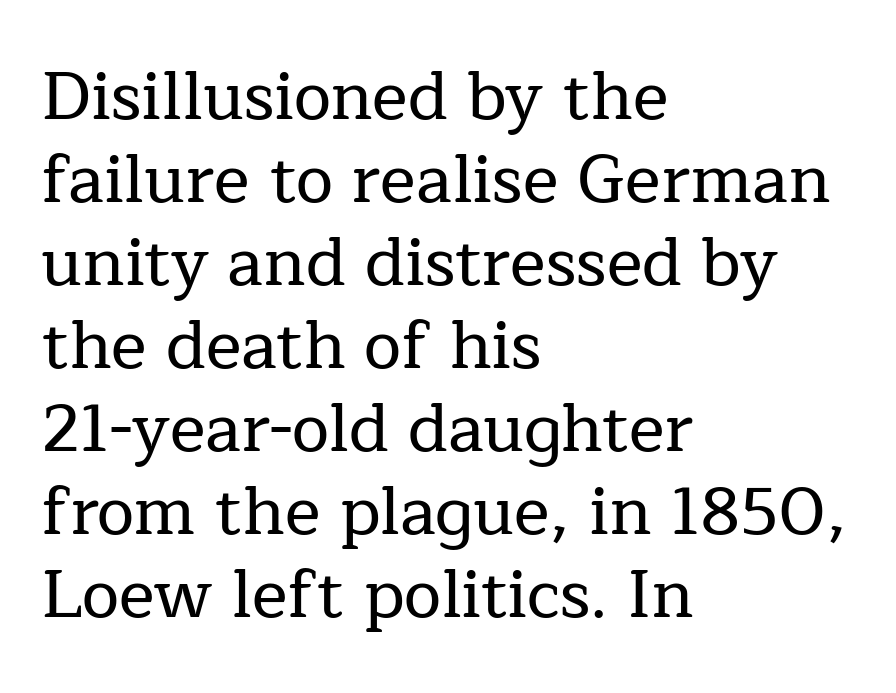
The image shows 67 px serif type, upright; set left-aligned, line spacing 1.24x, normal letter spacing, not underlined; low stroke contrast and a medium x-height.
